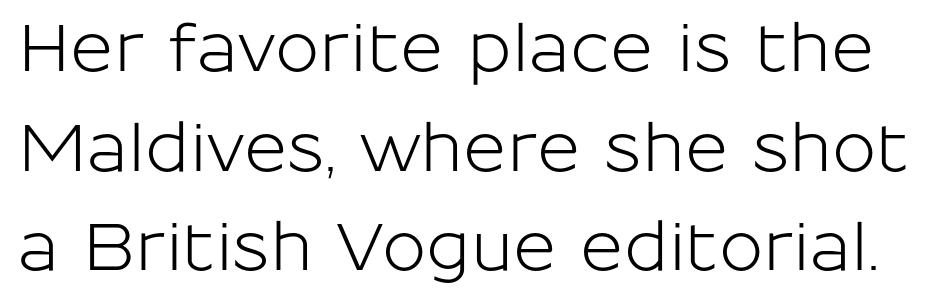
{"serif": "no", "italic": "no", "width": "normal", "stroke_contrast": "low", "x_height": "medium", "monospaced": "no", "underline": "no", "line_spacing": "normal", "line_spacing_ratio": 1.51, "letter_spacing": "normal", "letter_spacing_em": 0.0, "glyph_px": 66}
